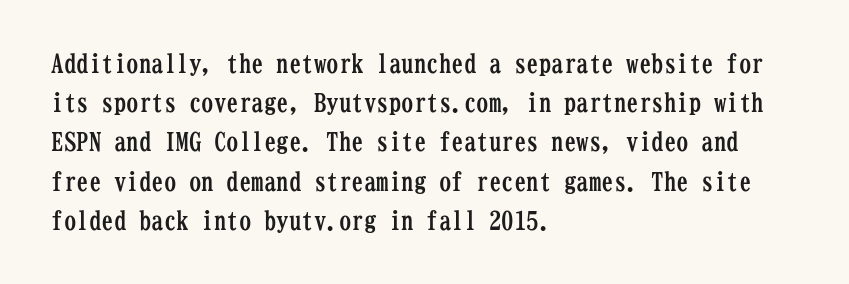
{"italic": "no", "bold": "yes", "underline": "no", "align": "left", "line_spacing": "normal", "line_spacing_ratio": 1.57, "letter_spacing": "normal", "letter_spacing_em": 0.0, "glyph_px": 25}
